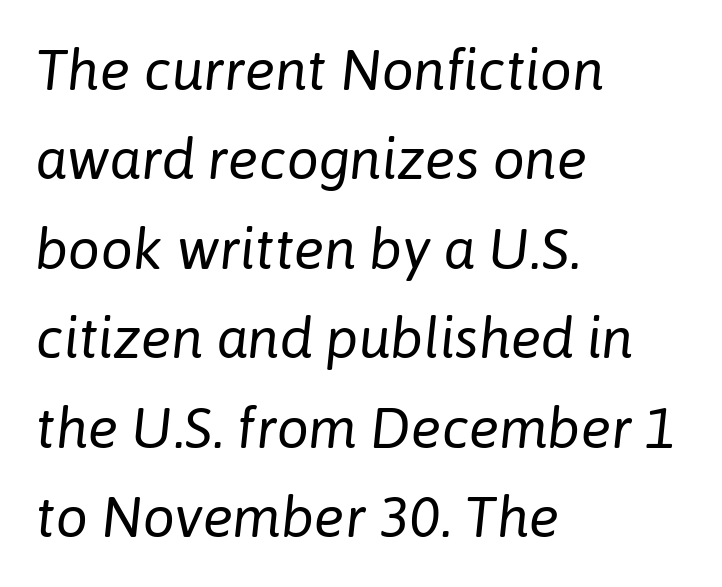
Q: Is the text bold? A: No.
Q: Is the text italic (slanted)? A: Yes, it leans right by about 6 degrees.
Q: Is the text underlined? A: No.
Q: How is the paragraph aligned? A: Left-aligned.
Q: Is the spacing between letters normal or unusually wide? A: Normal.
Q: Is the spacing between lines tight, normal or loose? A: Normal.
Q: Width (condensed, normal, or wide)? A: Normal.
Q: Stroke contrast? A: Low.
Q: x-height? A: Medium.
Q: Monospaced? A: No.
